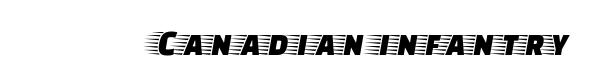
{"serif": "yes", "width": "wide", "stroke_contrast": "low", "x_height": "large", "monospaced": "no", "underline": "no", "letter_spacing": "normal", "letter_spacing_em": 0.0, "glyph_px": 37}
